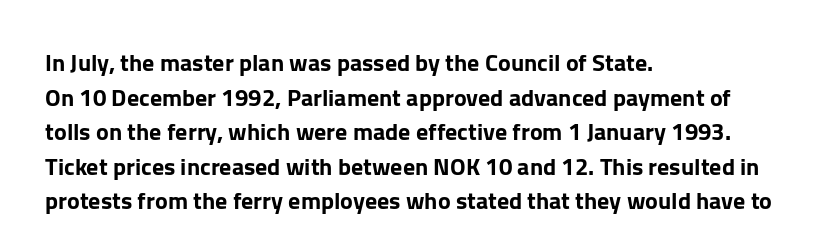
{"italic": "no", "underline": "no", "align": "left", "line_spacing": "normal", "line_spacing_ratio": 1.44, "letter_spacing": "normal", "letter_spacing_em": 0.0, "glyph_px": 24}
